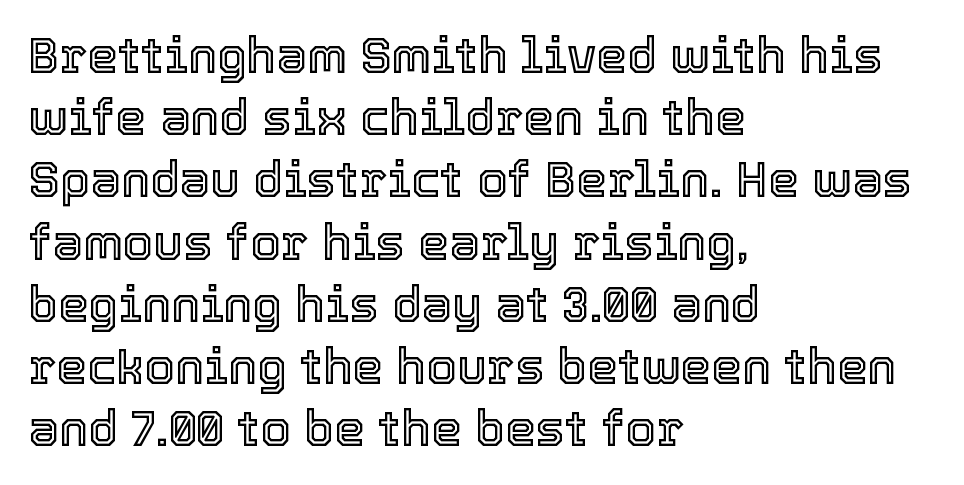
Spacing verdict: proportional, widths tailored to each character. A typesetter would mark this as roman, not italic. Words appear dense and cohesive because spacing is normal. Honestly, there is no underline to notice here at all.
